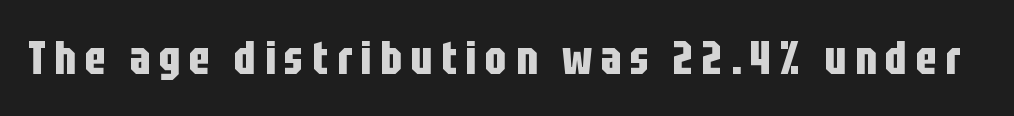
Q: Is the text bold? A: Yes.
Q: Is the text italic (slanted)? A: No, it is upright.
Q: Is the typeface a serif or a sans-serif typeface? A: Sans-serif.
Q: Is the text underlined? A: No.
Q: Width (condensed, normal, or wide)? A: Condensed.
Q: Stroke contrast? A: Low.
Q: x-height? A: Large.
Q: Monospaced? A: No.
